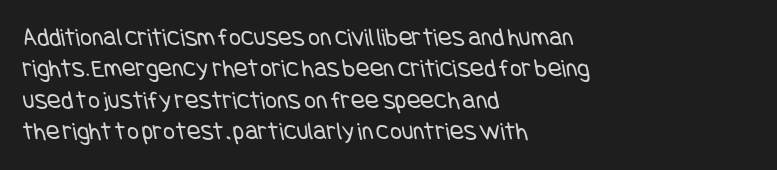
The image shows 26 px text type; set left-aligned, line spacing 1.21x, normal letter spacing, not underlined.
